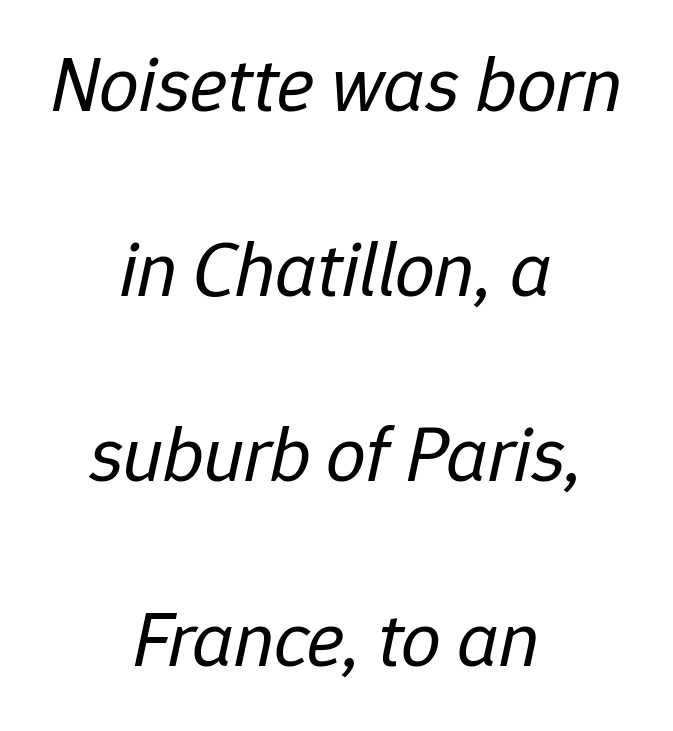
The image shows 79 px regular-weight type, italic (leaning right); set centered, loose line spacing (2.34x), normal letter spacing, not underlined; low stroke contrast and a medium x-height.
